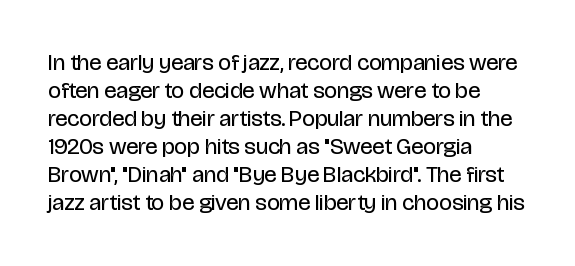
{"italic": "no", "bold": "no", "underline": "no", "align": "left", "line_spacing_ratio": 1.22, "letter_spacing": "normal", "letter_spacing_em": 0.0, "glyph_px": 23}
